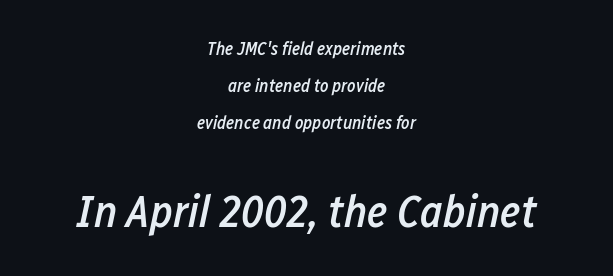
{"italic": "yes", "lean": "right", "slant_degrees": 12, "bold": "semi", "weight": "semibold", "width": "condensed", "stroke_contrast": "low", "x_height": "medium", "monospaced": "no", "underline": "no", "align": "center", "line_spacing": "loose", "line_spacing_ratio": 2.05, "letter_spacing": "normal", "letter_spacing_em": 0.0, "larger_block": "second", "size_ratio": 2.5, "glyph_px": 45}
